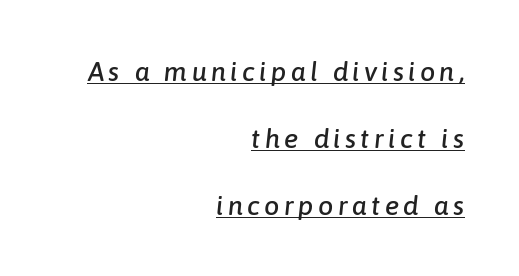
Q: Is the text italic (slanted)? A: Yes, it leans right by about 6 degrees.
Q: Is the text underlined? A: Yes.
Q: How is the paragraph aligned? A: Right-aligned.
Q: Is the spacing between lines tight, normal or loose? A: Loose.
